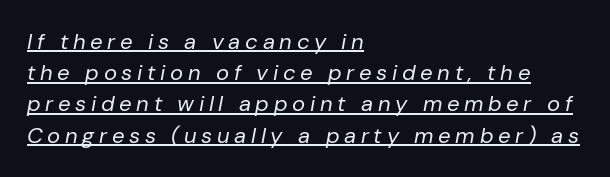
{"italic": "yes", "lean": "right", "slant_degrees": 10, "bold": "no", "underline": "yes", "align": "left", "line_spacing": "normal", "line_spacing_ratio": 1.42, "letter_spacing": "wide", "letter_spacing_em": 0.21, "glyph_px": 22}
